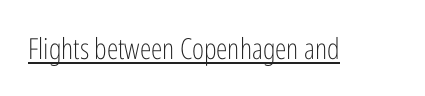
The image shows 29 px light, condensed sans-serif type, upright; set normal letter spacing, underlined; low stroke contrast and a medium x-height.
